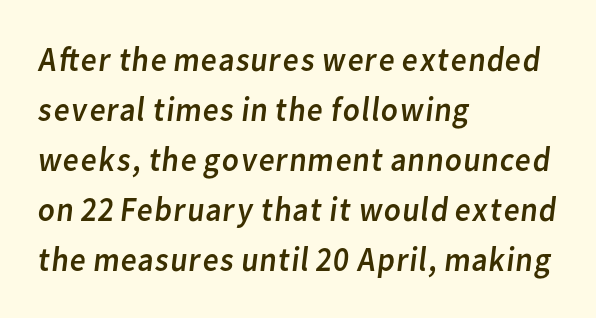
The lines sit at an ordinary, default distance from one another. Varying glyph widths throughout — classic text-font behaviour. Font category for this specimen: sans-serif. Here the glyphs are tracked normally, forming tight word shapes. Descenders are the only things crossing below the line. No chunkiness to these letters — they're not bold.
